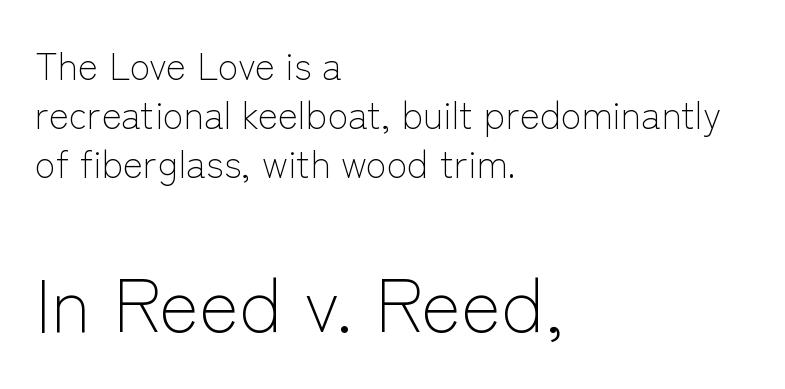
{"serif": "no", "italic": "no", "bold": "no", "weight": "light", "width": "normal", "stroke_contrast": "low", "x_height": "medium", "monospaced": "no", "underline": "no", "align": "left", "line_spacing": "normal", "line_spacing_ratio": 1.29, "letter_spacing": "normal", "letter_spacing_em": 0.0, "larger_block": "second", "size_ratio": 2.0, "glyph_px": 76}
